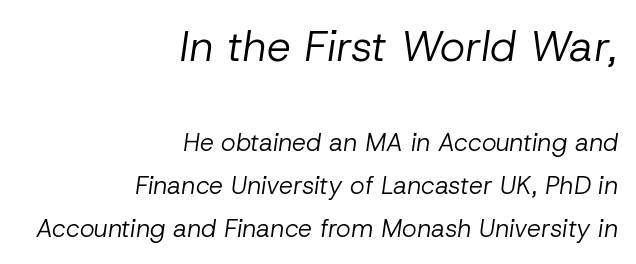
Does the lettering tilt? It does — this is italic. Line ends are locked; line starts wander. Do the characters align in a grid? No, the font is proportional. Letters have the restrained weight of plain body copy at most. Large over small — that's the arrangement of the two blocks here. Standard letterfit; no display-style spreading of the glyphs.
